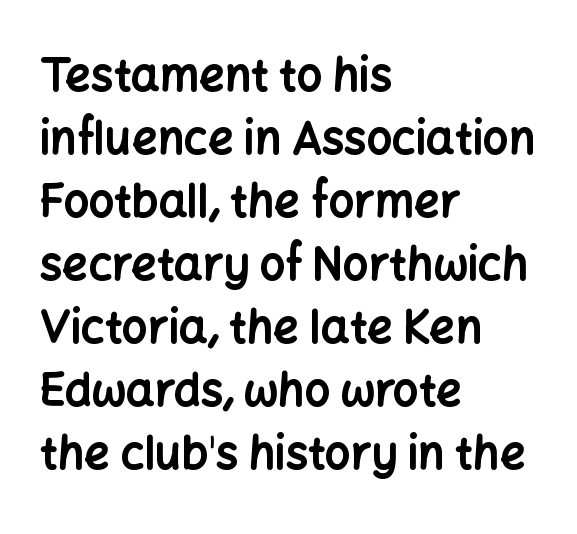
The image shows 45 px bold sans-serif type, upright; set left-aligned, normal line spacing (1.4x), normal letter spacing, not underlined; low stroke contrast and a medium x-height.
